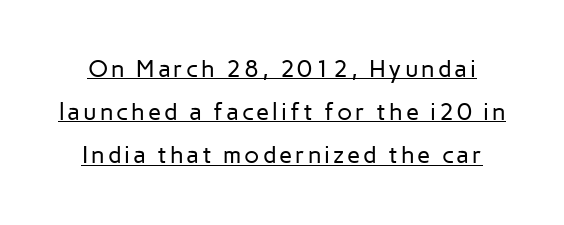
Think standard paragraph weight, or any step lighter than that. This sample carries an underscore along the baseline area. Style check: upright.
